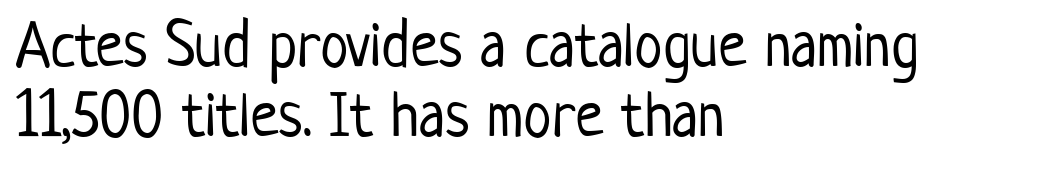
Tracking here is standard; glyphs follow each other at the usual distance. The passage shown is typeset with a sans-serif family. Line beginnings align vertically; line endings do not. Check the space under the baseline: it is left empty. A typesetter would call this proportional, since set widths differ per character.
